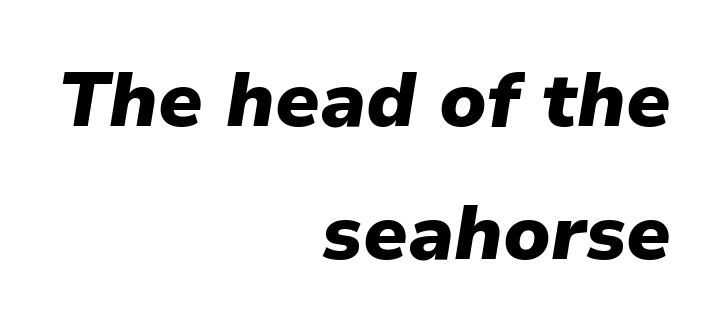
The letters are slanted; this is an italic face. Where is the straight margin? On the right. This sample has the flowing, uneven cadence of proportional lettering. Emphasis by weight is at full strength: bold.
